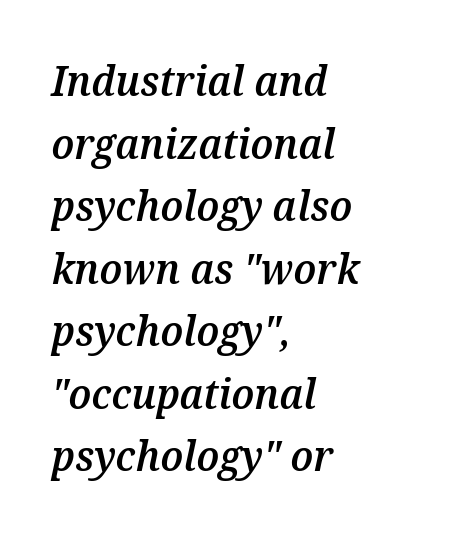
{"italic": "yes", "lean": "right", "slant_degrees": 12, "bold": "semi", "weight": "semibold", "width": "normal", "stroke_contrast": "medium", "x_height": "medium", "monospaced": "no", "underline": "no", "align": "left", "line_spacing": "normal", "line_spacing_ratio": 1.49, "letter_spacing": "normal", "letter_spacing_em": 0.0, "glyph_px": 42}
